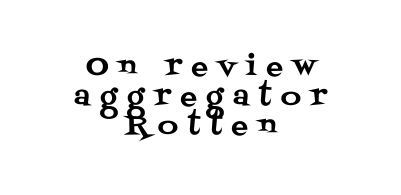
{"serif": "yes", "italic": "no", "width": "normal", "stroke_contrast": "medium", "x_height": "large", "monospaced": "no", "underline": "no", "align": "center", "line_spacing": "tight", "line_spacing_ratio": 1.06, "letter_spacing": "wide", "letter_spacing_em": 0.35, "glyph_px": 28}
